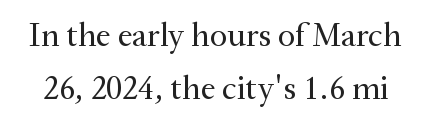
Q: Is the text bold? A: No.
Q: Is the text italic (slanted)? A: No, it is upright.
Q: Is the typeface a serif or a sans-serif typeface? A: Serif.
Q: Is the text underlined? A: No.
Q: Is the spacing between letters normal or unusually wide? A: Normal.
Q: Is the spacing between lines tight, normal or loose? A: Normal.
Q: Width (condensed, normal, or wide)? A: Normal.
Q: Stroke contrast? A: Medium.
Q: x-height? A: Small.
Q: Monospaced? A: No.
